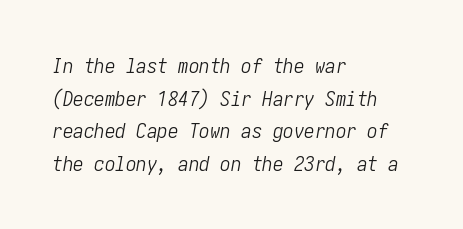
The weight tops out at a normal text grade. In terms of leading, this rendering sits right in the middle. Clear beneath every line of the passage. The passage is arranged the way most books set body copy — flush left. The letterforms sit shoulder to shoulder at normal distance. The typography opts for an oblique posture over an upright one.
